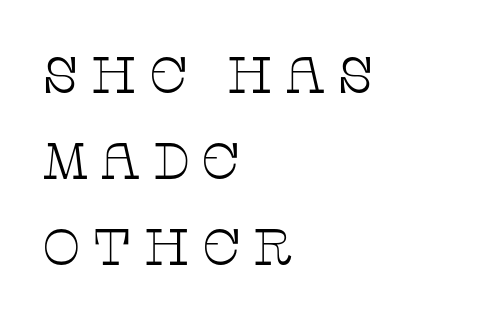
Q: Is the text bold? A: No.
Q: Is the text italic (slanted)? A: No, it is upright.
Q: Is the typeface a serif or a sans-serif typeface? A: Serif.
Q: Is the text underlined? A: No.
Q: How is the paragraph aligned? A: Left-aligned.
Q: Is the spacing between letters normal or unusually wide? A: Unusually wide.
Q: Is the spacing between lines tight, normal or loose? A: Normal.
Q: Width (condensed, normal, or wide)? A: Wide.
Q: Stroke contrast? A: Low.
Q: x-height? A: Large.
Q: Monospaced? A: No.
